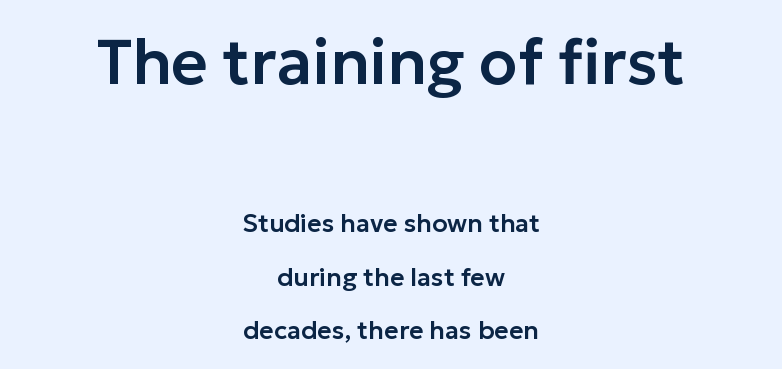
Q: Is the text italic (slanted)? A: No, it is upright.
Q: Is the typeface a serif or a sans-serif typeface? A: Sans-serif.
Q: Is the text underlined? A: No.
Q: How is the paragraph aligned? A: Centered.
Q: Is the spacing between letters normal or unusually wide? A: Normal.
Q: Is the spacing between lines tight, normal or loose? A: Loose.
Q: Which block of text is set in a larger size, the first (top) or the second (bottom)? A: The first (top) one.
Q: Width (condensed, normal, or wide)? A: Normal.
Q: Stroke contrast? A: Low.
Q: x-height? A: Medium.
Q: Monospaced? A: No.
